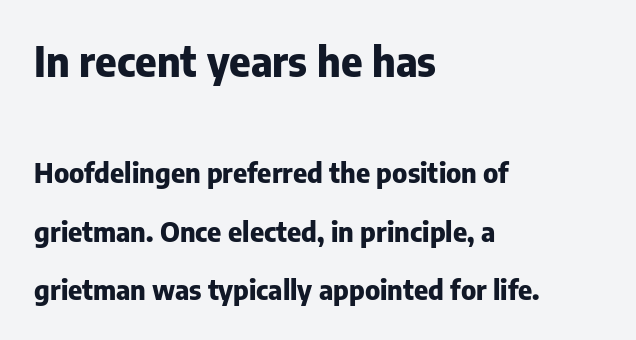
The image shows 41 px heavy sans-serif type, upright; set left-aligned, loose line spacing (2.16x), normal letter spacing, not underlined; the first (top) block is 1.52x larger; low stroke contrast and a medium x-height.
